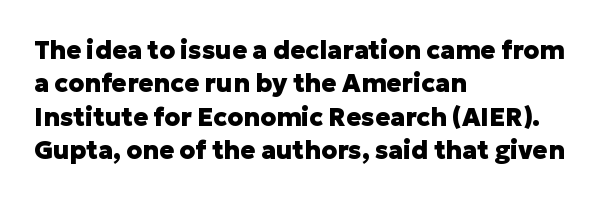
The image shows 25 px bold type, upright; set left-aligned, normal line spacing (1.34x), normal letter spacing, not underlined.
